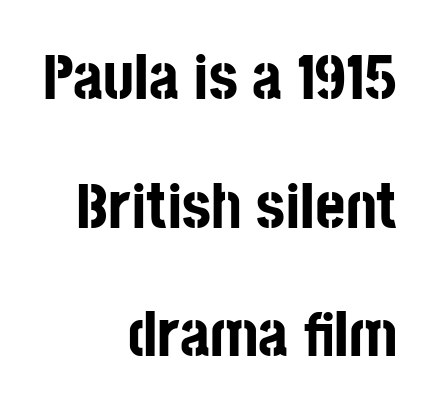
The image shows 65 px bold, condensed sans-serif type, upright; set right-aligned, loose line spacing (1.98x), normal letter spacing, not underlined; low stroke contrast and a large x-height.
